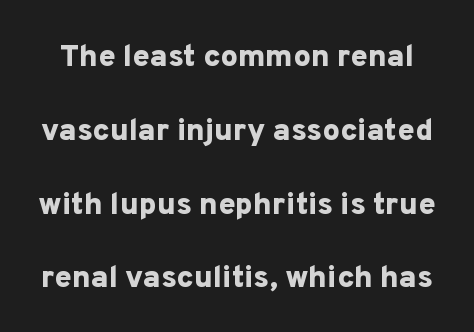
Q: Is the text bold? A: Yes.
Q: Is the text italic (slanted)? A: No, it is upright.
Q: Is the typeface a serif or a sans-serif typeface? A: Sans-serif.
Q: Is the text underlined? A: No.
Q: Is the spacing between letters normal or unusually wide? A: Normal.
Q: Is the spacing between lines tight, normal or loose? A: Loose.
Q: Width (condensed, normal, or wide)? A: Normal.
Q: Stroke contrast? A: Low.
Q: x-height? A: Medium.
Q: Monospaced? A: No.
